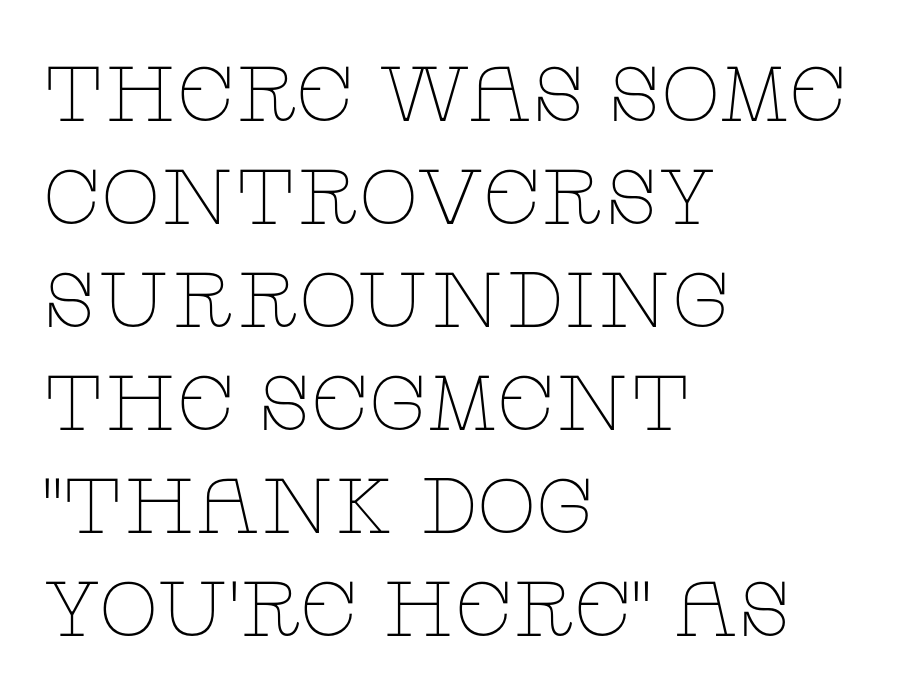
{"serif": "yes", "italic": "no", "bold": "no", "weight": "thin", "width": "wide", "stroke_contrast": "low", "x_height": "large", "monospaced": "no", "underline": "no", "align": "left", "line_spacing": "normal", "line_spacing_ratio": 1.32, "letter_spacing": "normal", "letter_spacing_em": 0.0, "glyph_px": 78}
